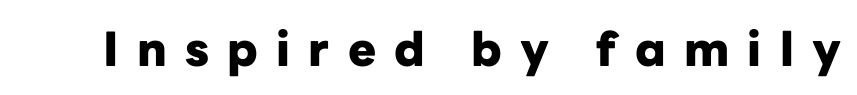
Q: Is the text bold? A: Yes.
Q: Is the text italic (slanted)? A: No, it is upright.
Q: Is the typeface a serif or a sans-serif typeface? A: Sans-serif.
Q: Is the text underlined? A: No.
Q: Is the spacing between letters normal or unusually wide? A: Unusually wide.
Q: Width (condensed, normal, or wide)? A: Normal.
Q: Stroke contrast? A: Low.
Q: x-height? A: Medium.
Q: Monospaced? A: No.
